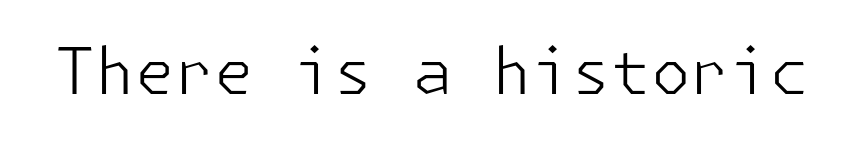
Summary of weight: not heavy and not bold. Does extra space separate the letters? No, they use regular spacing. The foot of each line stays bare and open. The passage shown is typeset with a sans-serif family. Do the letters lean? They stand straight.
